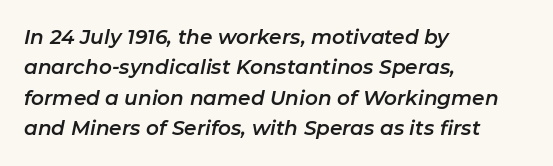
Honestly, the row spacing looks completely unremarkable. This is oblique type, the kind used for emphasis or titles. The face used here is rendered with its standard letterfit. Nobody drew a line under any word here. This rendering uses left alignment, leaving the right contour irregular.
